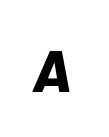
The image shows 59 px bold type, italic (leaning right); set unusually wide letter spacing (+0.27 em), not underlined; low stroke contrast and a medium x-height.
